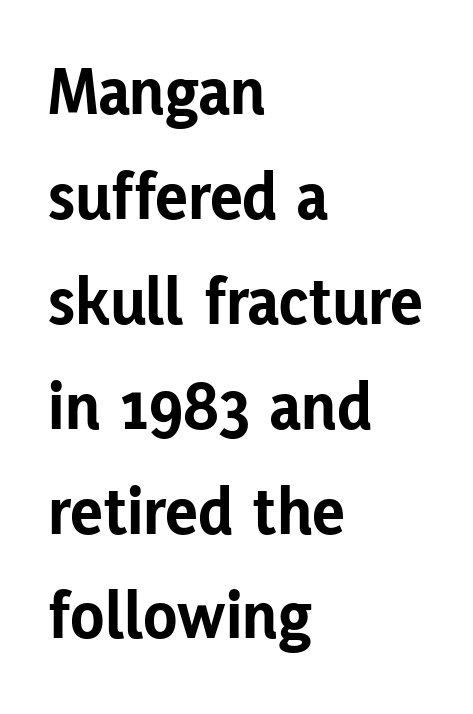
Q: Is the text bold? A: Yes.
Q: Is the text italic (slanted)? A: No, it is upright.
Q: Is the typeface a serif or a sans-serif typeface? A: Sans-serif.
Q: Is the text underlined? A: No.
Q: How is the paragraph aligned? A: Left-aligned.
Q: Is the spacing between letters normal or unusually wide? A: Normal.
Q: Is the spacing between lines tight, normal or loose? A: Normal.
Q: Width (condensed, normal, or wide)? A: Normal.
Q: Stroke contrast? A: Low.
Q: x-height? A: Medium.
Q: Monospaced? A: No.
